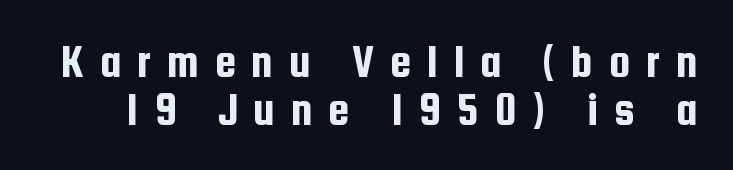
{"serif": "no", "italic": "no", "width": "condensed", "stroke_contrast": "low", "x_height": "medium", "monospaced": "no", "underline": "no", "line_spacing": "tight", "line_spacing_ratio": 0.99, "letter_spacing": "wide", "letter_spacing_em": 0.33, "glyph_px": 48}
